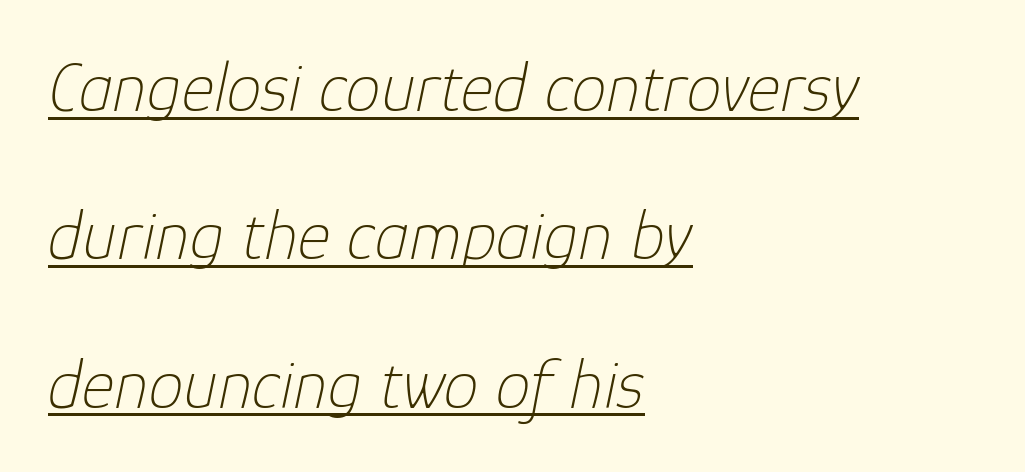
Q: Is the text bold? A: No.
Q: Is the text italic (slanted)? A: Yes, it leans right by about 12 degrees.
Q: Is the text underlined? A: Yes.
Q: How is the paragraph aligned? A: Left-aligned.
Q: Is the spacing between letters normal or unusually wide? A: Normal.
Q: Is the spacing between lines tight, normal or loose? A: Loose.
Q: Width (condensed, normal, or wide)? A: Normal.
Q: Stroke contrast? A: Low.
Q: x-height? A: Medium.
Q: Monospaced? A: No.
